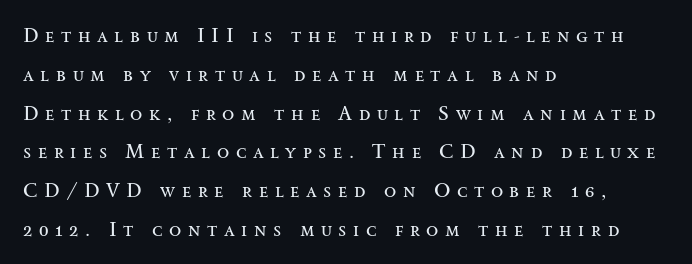
The typesetter chose a ragged-right arrangement here. Upright lettering throughout. Weight: not bold — regular or lighter. Leading is clearly above the norm, producing a sparse column.
